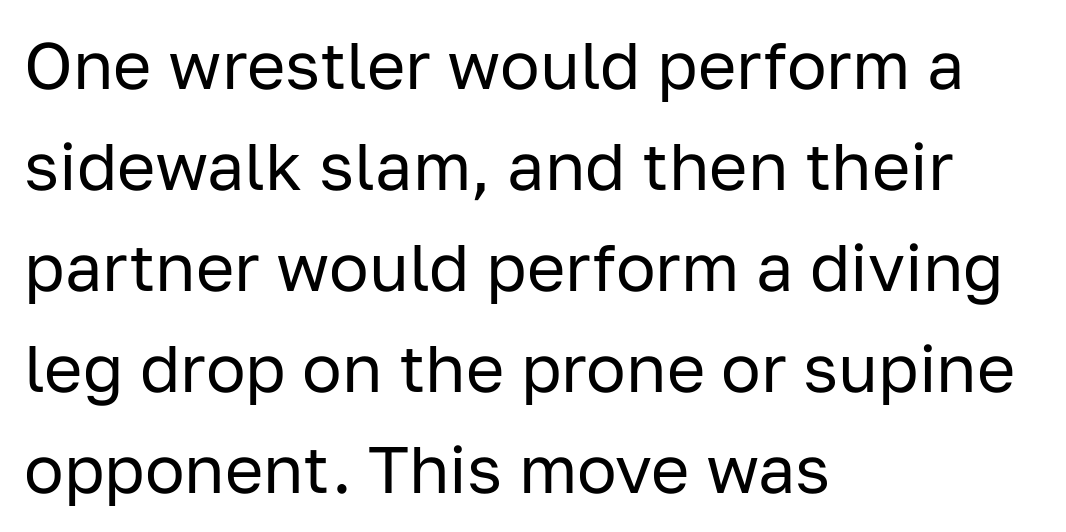
Q: Is the text bold? A: No.
Q: Is the text italic (slanted)? A: No, it is upright.
Q: Is the typeface a serif or a sans-serif typeface? A: Sans-serif.
Q: Is the text underlined? A: No.
Q: How is the paragraph aligned? A: Left-aligned.
Q: Is the spacing between letters normal or unusually wide? A: Normal.
Q: Is the spacing between lines tight, normal or loose? A: Normal.
Q: Width (condensed, normal, or wide)? A: Normal.
Q: Stroke contrast? A: Low.
Q: x-height? A: Medium.
Q: Monospaced? A: No.
